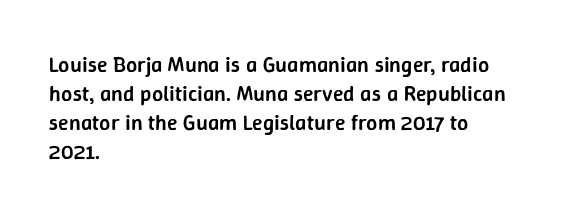
Q: Is the text bold? A: Semi-bold.
Q: Is the text italic (slanted)? A: No, it is upright.
Q: Is the text underlined? A: No.
Q: How is the paragraph aligned? A: Left-aligned.
Q: Is the spacing between letters normal or unusually wide? A: Normal.
Q: Is the spacing between lines tight, normal or loose? A: Normal.
